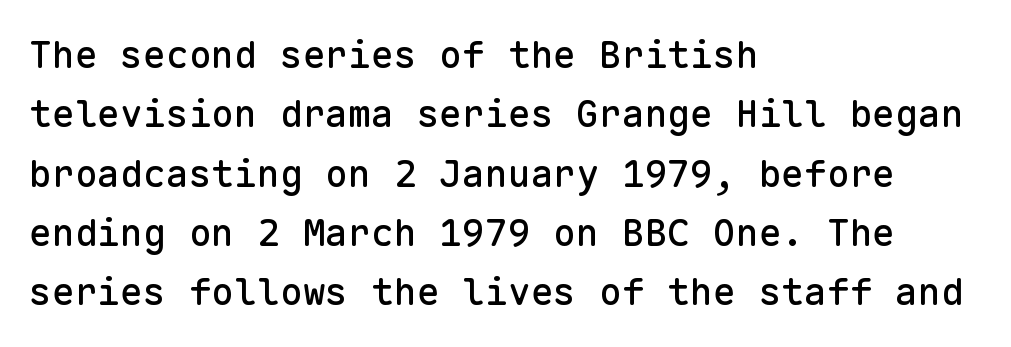
The image shows 38 px sans-serif type, upright, monospaced; set left-aligned, normal line spacing (1.56x), normal letter spacing, not underlined; low stroke contrast and a medium x-height.
